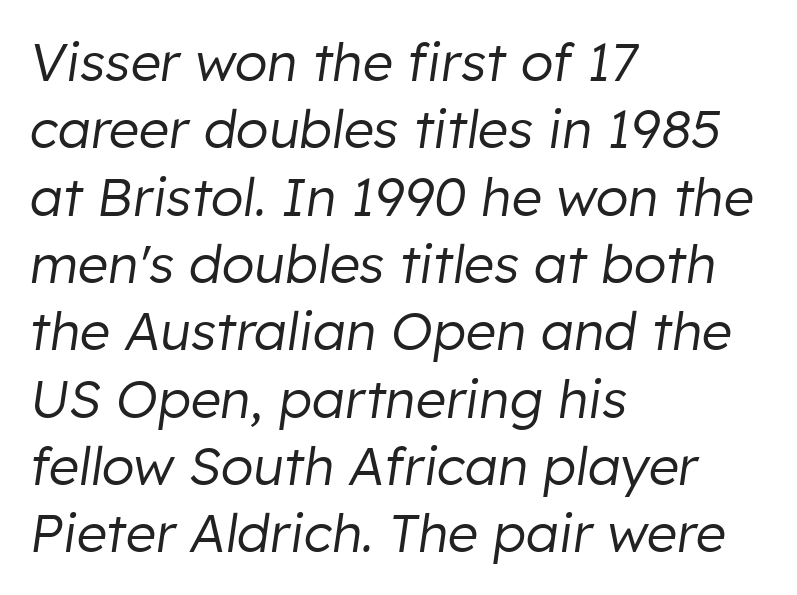
Q: Is the text bold? A: No.
Q: Is the text italic (slanted)? A: Yes, it leans right by about 8 degrees.
Q: Is the text underlined? A: No.
Q: How is the paragraph aligned? A: Left-aligned.
Q: Is the spacing between letters normal or unusually wide? A: Normal.
Q: Is the spacing between lines tight, normal or loose? A: Normal.
Q: Width (condensed, normal, or wide)? A: Normal.
Q: Stroke contrast? A: Low.
Q: x-height? A: Medium.
Q: Monospaced? A: No.
